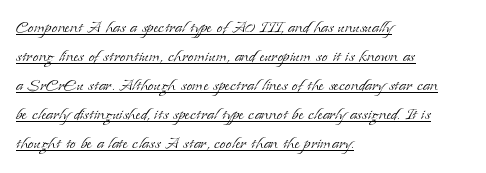
The image shows 21 px text type; set left-aligned, normal line spacing (1.38x), normal letter spacing, underlined.
